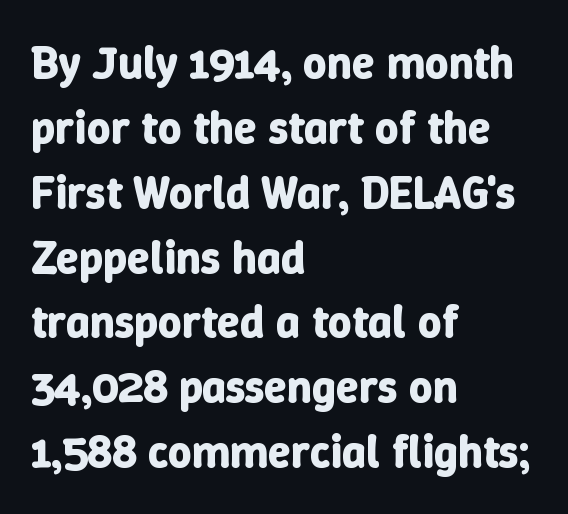
Q: Is the text bold? A: Yes.
Q: Is the text italic (slanted)? A: No, it is upright.
Q: Is the text underlined? A: No.
Q: How is the paragraph aligned? A: Left-aligned.
Q: Is the spacing between letters normal or unusually wide? A: Normal.
Q: Is the spacing between lines tight, normal or loose? A: Normal.
Q: Width (condensed, normal, or wide)? A: Normal.
Q: Stroke contrast? A: Low.
Q: x-height? A: Medium.
Q: Monospaced? A: No.
